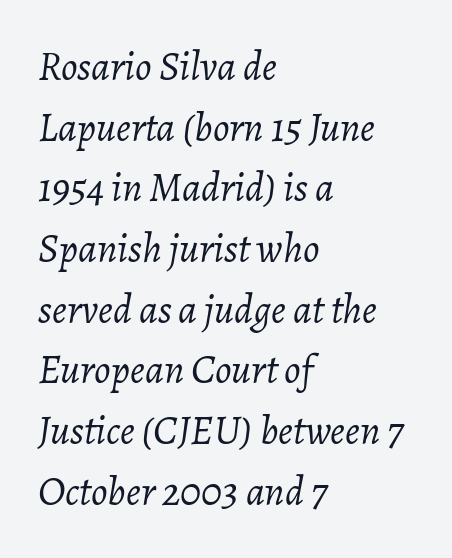
The image shows 41 px light type, italic (leaning right); set left-aligned, normal line spacing (1.48x), normal letter spacing, not underlined; low stroke contrast and a medium x-height.
